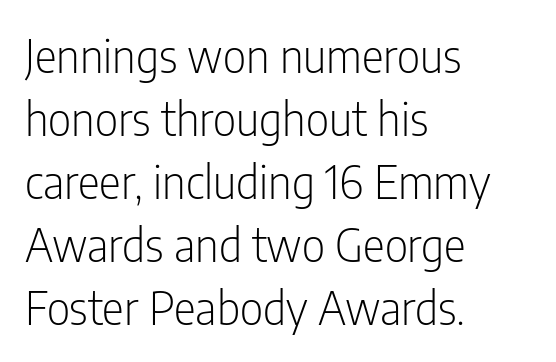
The image shows 46 px light, condensed sans-serif type, upright; set left-aligned, normal line spacing (1.37x), normal letter spacing, not underlined; low stroke contrast and a medium x-height.
